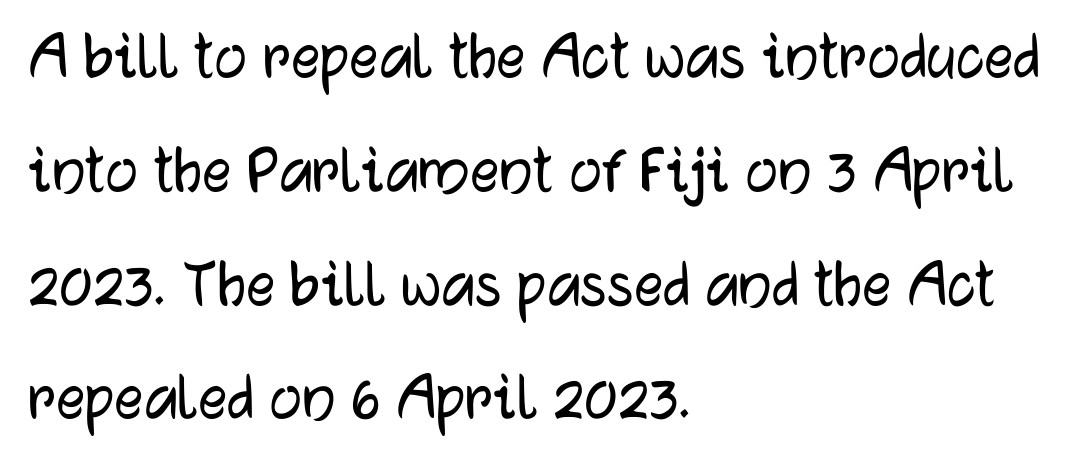
The image shows 72 px sans-serif type, upright; set left-aligned, normal line spacing (1.58x), normal letter spacing, not underlined; low stroke contrast and a medium x-height.
